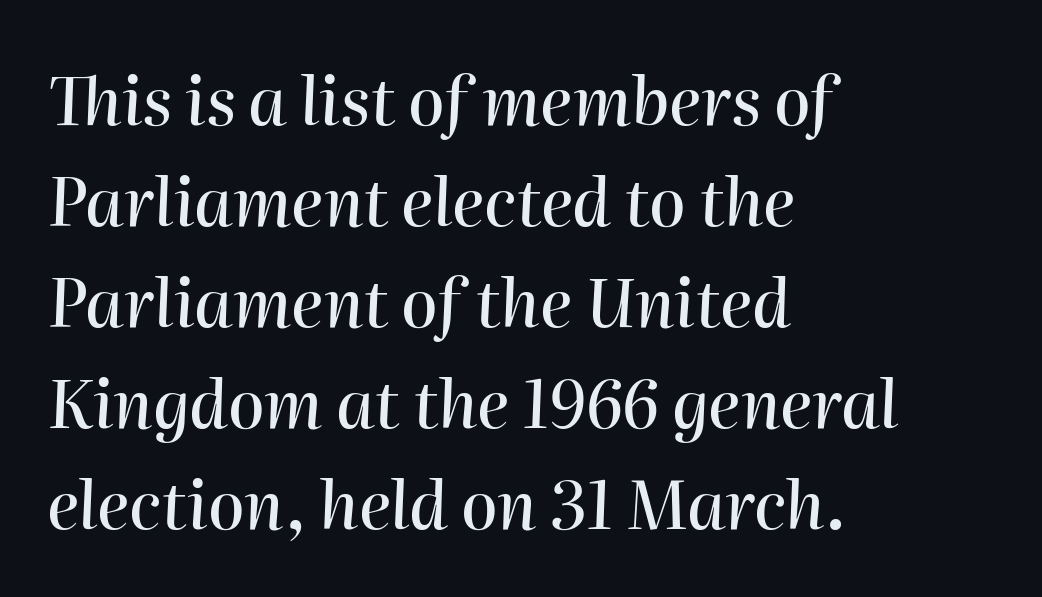
The image shows 66 px text type, italic (leaning right); set left-aligned, normal line spacing (1.53x), normal letter spacing, not underlined; high stroke contrast and a medium x-height.
